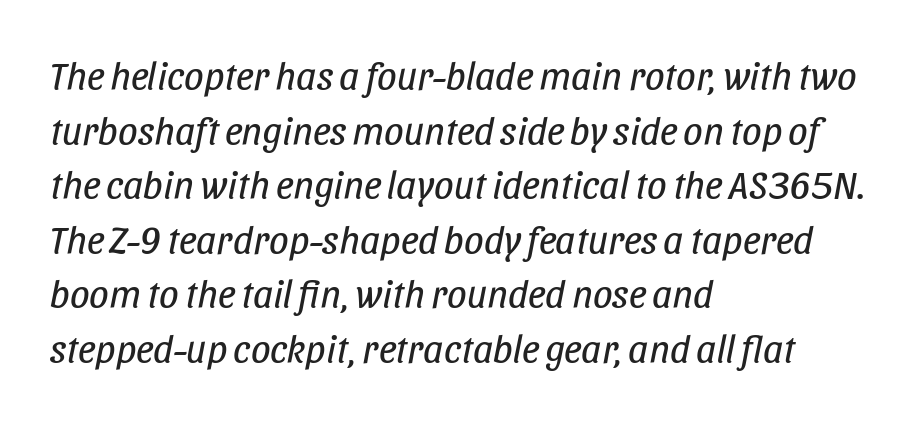
{"italic": "yes", "lean": "right", "slant_degrees": 11, "bold": "no", "weight": "regular", "width": "condensed", "stroke_contrast": "low", "x_height": "large", "monospaced": "no", "underline": "no", "align": "left", "line_spacing": "normal", "line_spacing_ratio": 1.4, "letter_spacing": "normal", "letter_spacing_em": 0.0, "glyph_px": 39}
